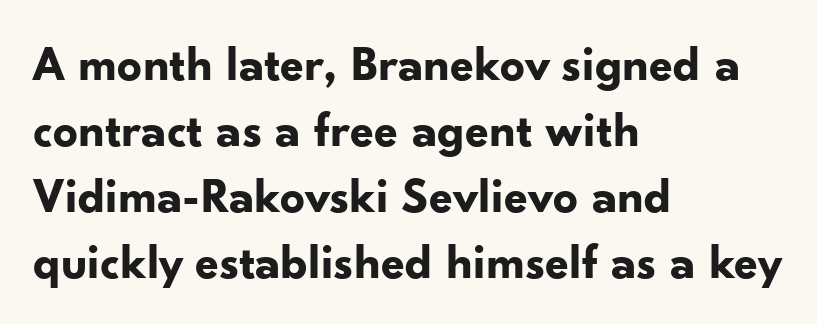
The image shows 49 px bold sans-serif type, upright; set left-aligned, normal line spacing (1.35x), normal letter spacing, not underlined; low stroke contrast and a small x-height.
